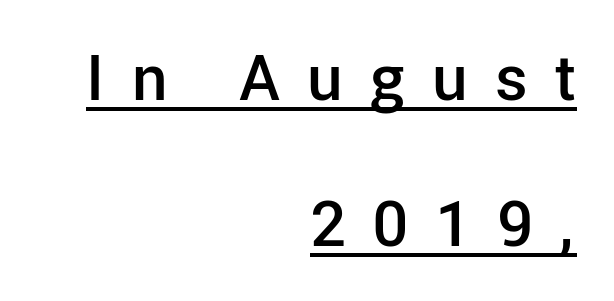
{"serif": "no", "italic": "no", "bold": "semi", "weight": "semibold", "width": "normal", "stroke_contrast": "low", "x_height": "medium", "monospaced": "no", "underline": "yes", "align": "right", "line_spacing": "loose", "line_spacing_ratio": 2.31, "letter_spacing": "wide", "letter_spacing_em": 0.44, "glyph_px": 63}
